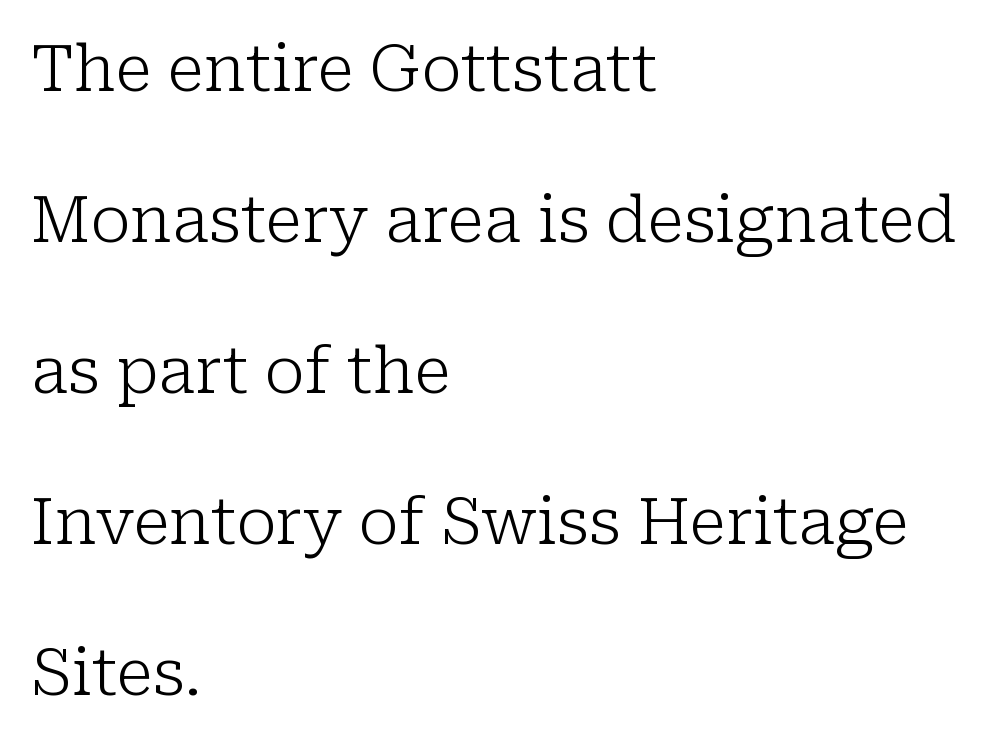
The passage shown stacks its lines with a broad gap. This sample uses a serif face. Type without underlining. The letterforms sit shoulder to shoulder at normal distance.
